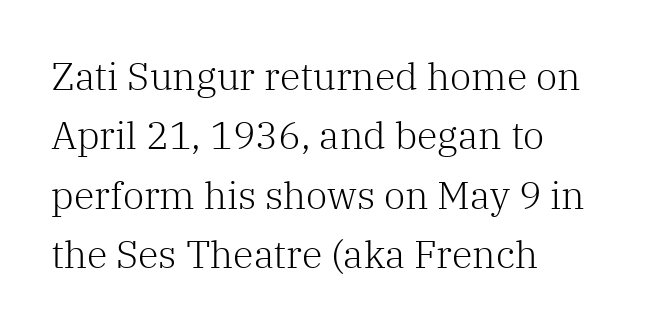
Q: Is the text bold? A: No.
Q: Is the text italic (slanted)? A: No, it is upright.
Q: Is the typeface a serif or a sans-serif typeface? A: Serif.
Q: Is the text underlined? A: No.
Q: How is the paragraph aligned? A: Left-aligned.
Q: Is the spacing between letters normal or unusually wide? A: Normal.
Q: Is the spacing between lines tight, normal or loose? A: Normal.
Q: Width (condensed, normal, or wide)? A: Normal.
Q: Stroke contrast? A: Low.
Q: x-height? A: Medium.
Q: Monospaced? A: No.
